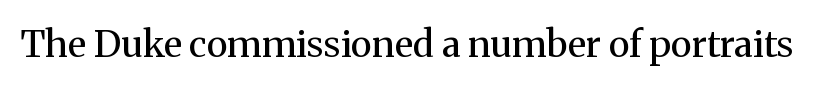
Q: Is the text bold? A: No.
Q: Is the text italic (slanted)? A: No, it is upright.
Q: Is the typeface a serif or a sans-serif typeface? A: Serif.
Q: Is the text underlined? A: No.
Q: Is the spacing between letters normal or unusually wide? A: Normal.
Q: Width (condensed, normal, or wide)? A: Normal.
Q: Stroke contrast? A: Medium.
Q: x-height? A: Medium.
Q: Monospaced? A: No.
